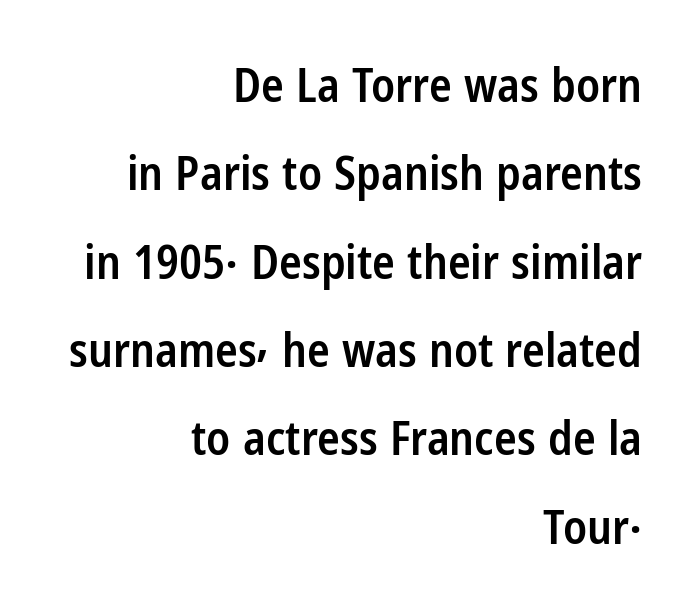
Q: Is the text bold? A: Semi-bold.
Q: Is the text italic (slanted)? A: No, it is upright.
Q: Is the typeface a serif or a sans-serif typeface? A: Sans-serif.
Q: Is the text underlined? A: No.
Q: How is the paragraph aligned? A: Right-aligned.
Q: Is the spacing between letters normal or unusually wide? A: Normal.
Q: Width (condensed, normal, or wide)? A: Condensed.
Q: Stroke contrast? A: Low.
Q: x-height? A: Medium.
Q: Monospaced? A: No.
